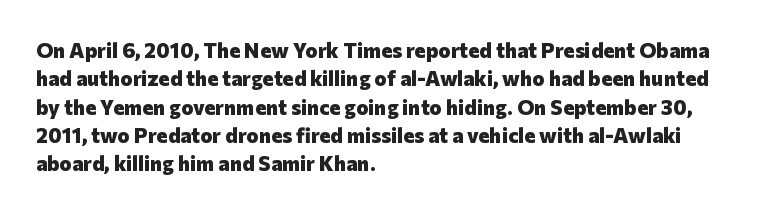
The image shows 21 px bold type, upright; set left-aligned, normal line spacing (1.35x), normal letter spacing, not underlined.
